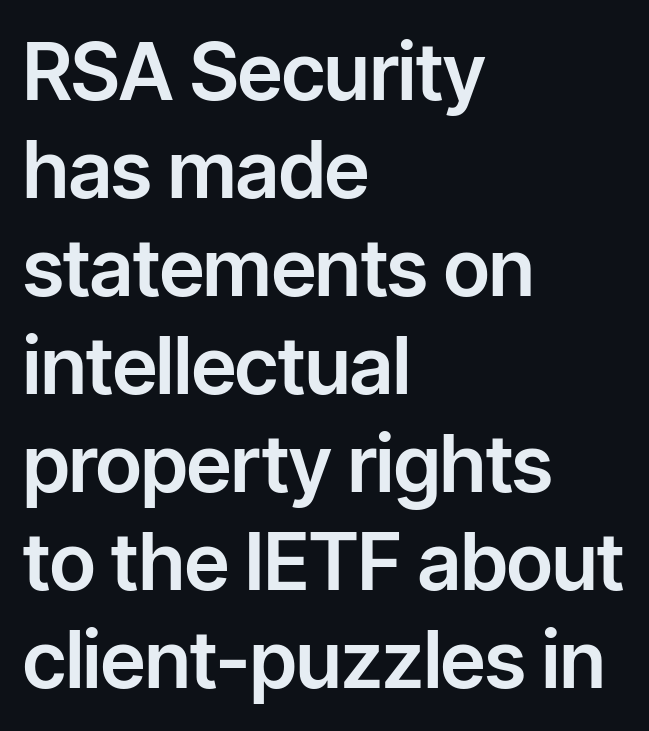
{"serif": "no", "italic": "no", "width": "normal", "stroke_contrast": "low", "x_height": "medium", "monospaced": "no", "underline": "no", "align": "left", "line_spacing_ratio": 1.24, "letter_spacing": "normal", "letter_spacing_em": 0.0, "glyph_px": 79}
